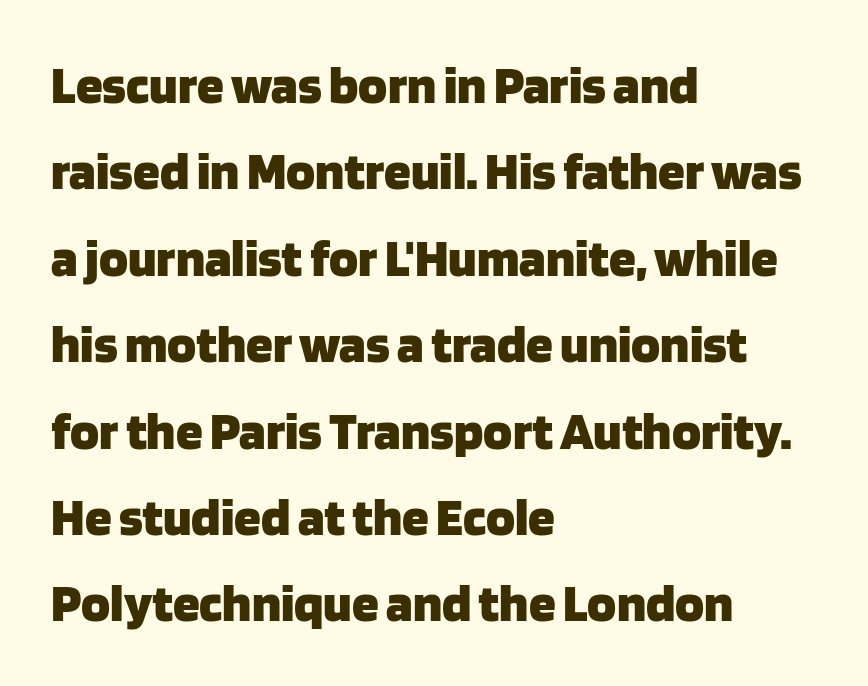
The image shows 54 px heavy sans-serif type, upright; set left-aligned, normal line spacing (1.6x), normal letter spacing, not underlined; low stroke contrast and a large x-height.
